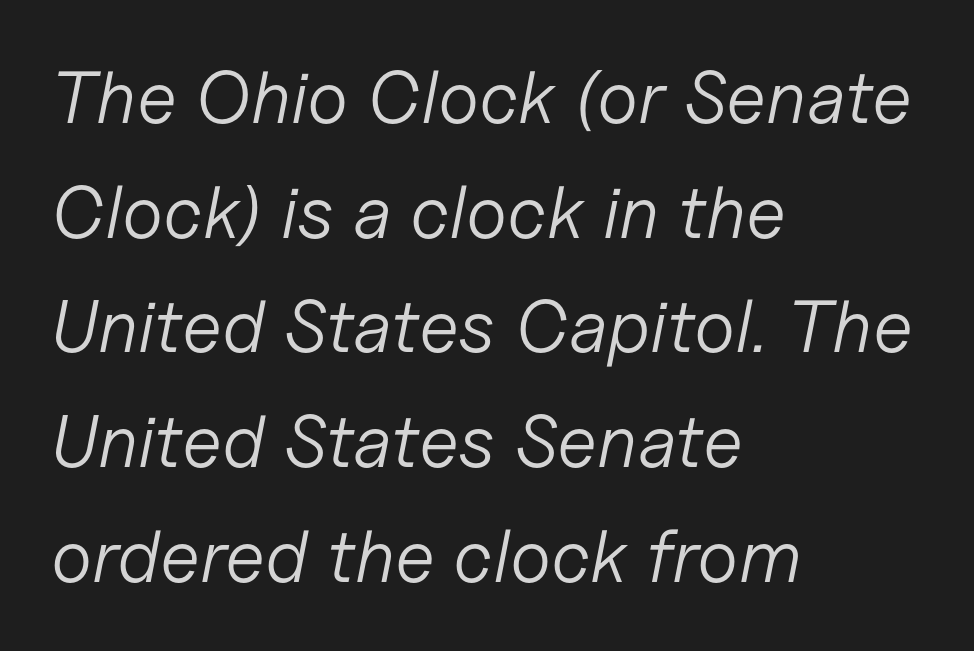
The image shows 74 px light type, italic (leaning right); set left-aligned, normal line spacing (1.55x), normal letter spacing, not underlined; low stroke contrast and a medium x-height.
